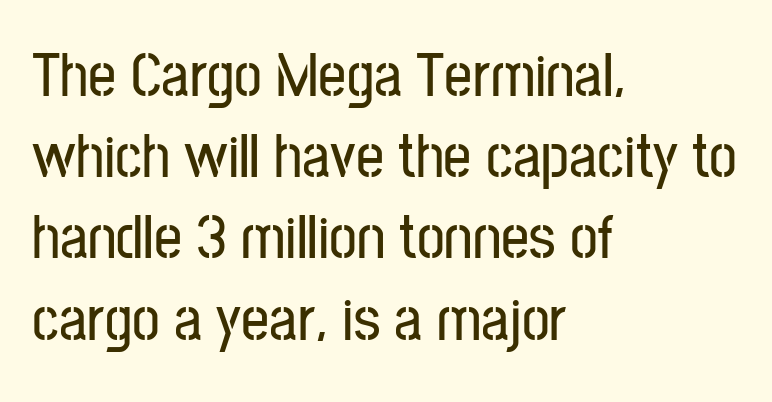
{"serif": "no", "italic": "no", "width": "condensed", "stroke_contrast": "low", "x_height": "medium", "monospaced": "no", "underline": "no", "align": "left", "line_spacing": "normal", "line_spacing_ratio": 1.31, "letter_spacing": "normal", "letter_spacing_em": 0.0, "glyph_px": 62}
